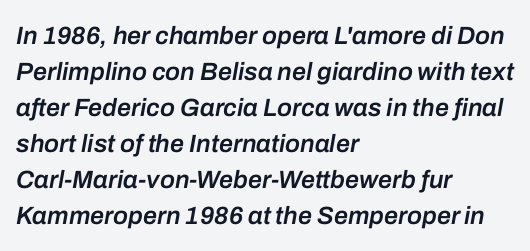
{"italic": "yes", "lean": "right", "slant_degrees": 10, "bold": "semi", "underline": "no", "align": "left", "line_spacing": "normal", "line_spacing_ratio": 1.44, "letter_spacing": "normal", "letter_spacing_em": 0.0, "glyph_px": 25}
